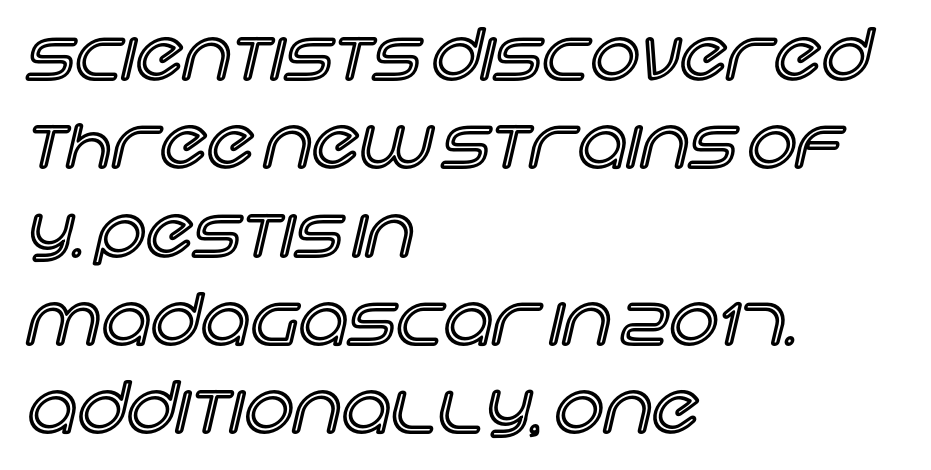
Check the space under the baseline: it is left empty. Alignment: flush left. A normal amount of white space separates one row of letters from the next. Tracking here is standard; glyphs follow each other at the usual distance. The letters advance in unequal steps, a hallmark of proportional type.
